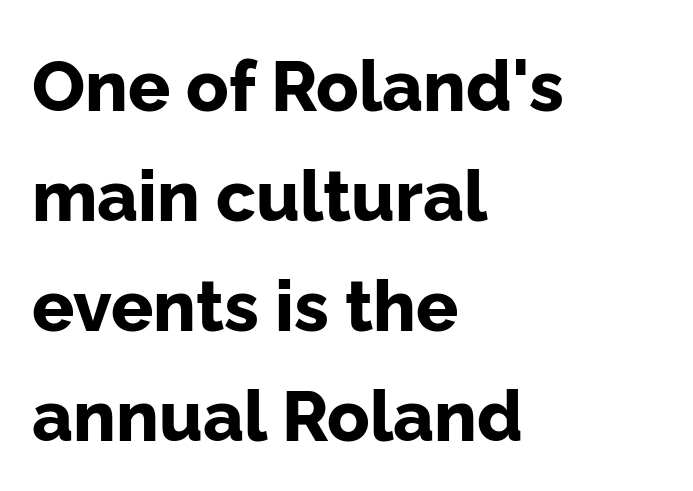
Q: Is the text bold? A: Yes.
Q: Is the text italic (slanted)? A: No, it is upright.
Q: Is the typeface a serif or a sans-serif typeface? A: Sans-serif.
Q: Is the text underlined? A: No.
Q: How is the paragraph aligned? A: Left-aligned.
Q: Is the spacing between letters normal or unusually wide? A: Normal.
Q: Is the spacing between lines tight, normal or loose? A: Normal.
Q: Width (condensed, normal, or wide)? A: Normal.
Q: Stroke contrast? A: Low.
Q: x-height? A: Medium.
Q: Monospaced? A: No.
